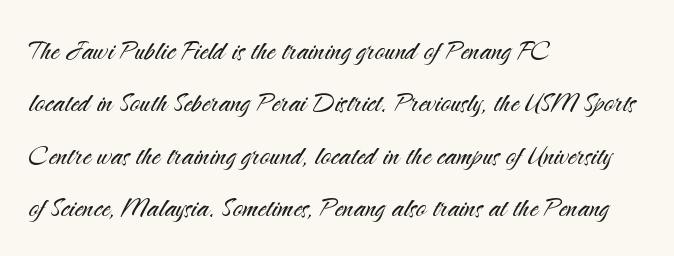
The image shows 34 px light sans-serif type; set left-aligned, normal line spacing (1.54x), normal letter spacing, not underlined; medium stroke contrast and a small x-height.
